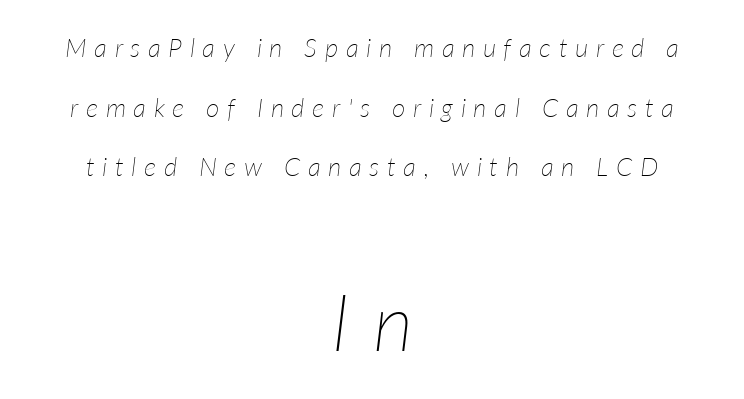
The image shows 79 px thin type, italic (leaning right); set centered, loose line spacing (2.29x), unusually wide letter spacing (+0.29 em), not underlined; the second (bottom) block is 3.04x larger; low stroke contrast and a medium x-height.
